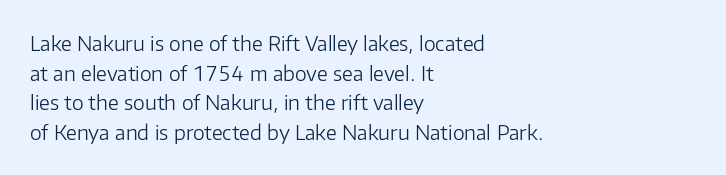
Q: Is the text bold? A: No.
Q: Is the text italic (slanted)? A: No, it is upright.
Q: Is the text underlined? A: No.
Q: How is the paragraph aligned? A: Left-aligned.
Q: Is the spacing between letters normal or unusually wide? A: Normal.
Q: Is the spacing between lines tight, normal or loose? A: Normal.
